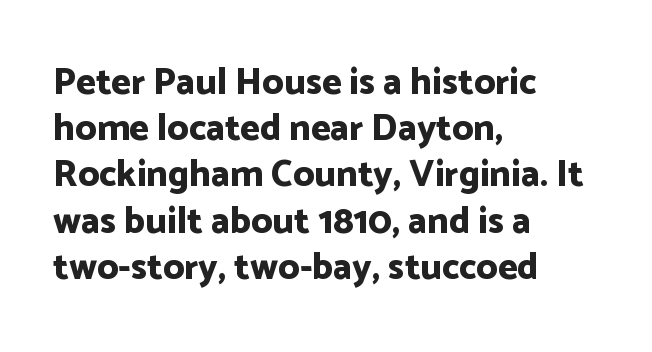
In terms of posture, this sample is upright. Note the varied advance widths — an 'i' is clearly narrower than an 'm'. Weight check: bold — yes, fully. Nobody drew a line under any word here. Casual observation: everything's shoved over to the left. Students, observe: this is what conventionally led text looks like.
